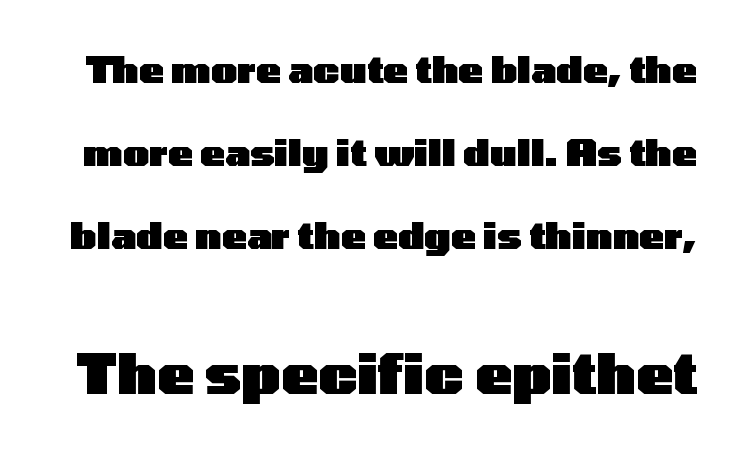
{"serif": "no", "italic": "no", "bold": "yes", "weight": "heavy", "width": "wide", "stroke_contrast": "low", "x_height": "medium", "monospaced": "no", "underline": "no", "line_spacing": "loose", "line_spacing_ratio": 2.24, "letter_spacing": "normal", "letter_spacing_em": 0.0, "larger_block": "second", "size_ratio": 1.49, "glyph_px": 55}
